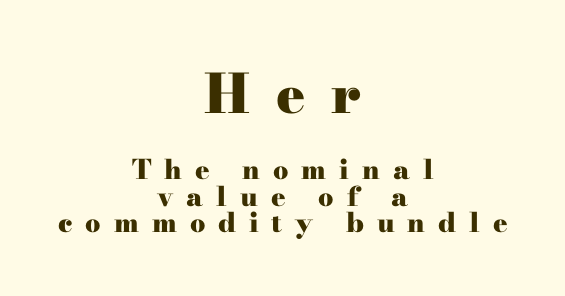
The image shows 54 px heavy, wide serif type, upright; set centered, tight line spacing (0.98x), unusually wide letter spacing (+0.48 em), not underlined; the first (top) block is 2.0x larger; high stroke contrast and a small x-height.
